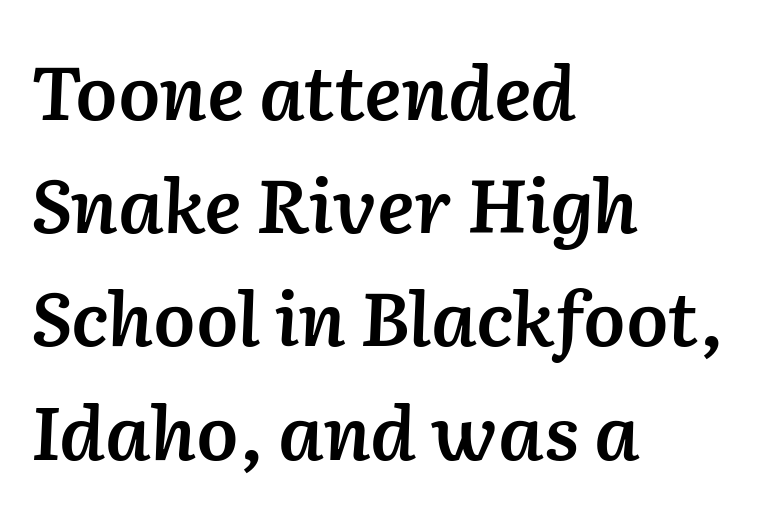
Q: Is the text bold? A: Semi-bold.
Q: Is the text italic (slanted)? A: Yes, it leans right by about 2 degrees.
Q: Is the text underlined? A: No.
Q: How is the paragraph aligned? A: Left-aligned.
Q: Is the spacing between letters normal or unusually wide? A: Normal.
Q: Is the spacing between lines tight, normal or loose? A: Normal.
Q: Width (condensed, normal, or wide)? A: Normal.
Q: Stroke contrast? A: Low.
Q: x-height? A: Medium.
Q: Monospaced? A: No.
